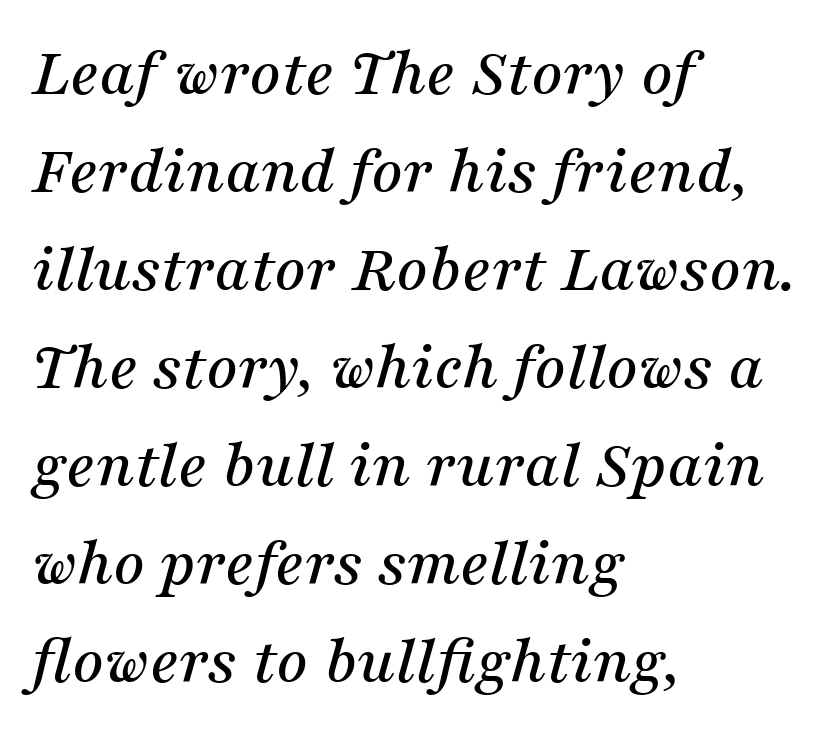
{"serif": "yes", "italic": "yes", "lean": "right", "slant_degrees": 16, "width": "normal", "stroke_contrast": "medium", "x_height": "medium", "monospaced": "no", "underline": "no", "align": "left", "line_spacing": "normal", "line_spacing_ratio": 1.42, "letter_spacing": "normal", "letter_spacing_em": 0.0, "glyph_px": 69}
